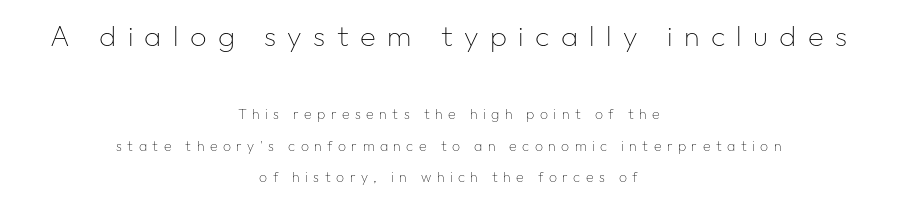
{"serif": "no", "italic": "no", "bold": "no", "weight": "thin", "width": "normal", "stroke_contrast": "low", "x_height": "medium", "monospaced": "no", "underline": "no", "align": "center", "line_spacing": "loose", "line_spacing_ratio": 2.24, "letter_spacing": "wide", "letter_spacing_em": 0.39, "larger_block": "first", "size_ratio": 2.07, "glyph_px": 29}
